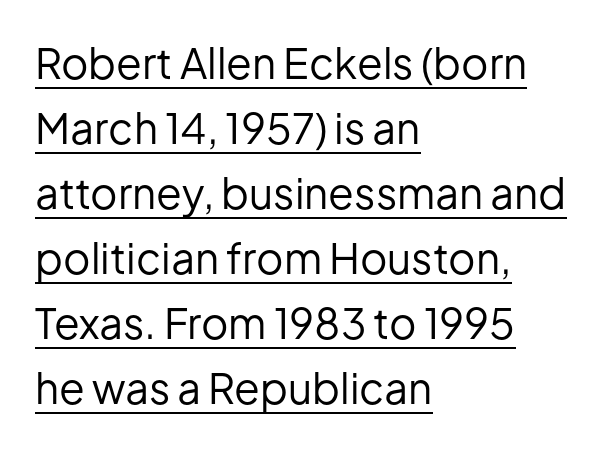
{"serif": "no", "italic": "no", "bold": "no", "weight": "regular", "width": "normal", "stroke_contrast": "low", "x_height": "medium", "monospaced": "no", "underline": "yes", "align": "left", "line_spacing": "normal", "line_spacing_ratio": 1.55, "letter_spacing": "normal", "letter_spacing_em": 0.0, "glyph_px": 42}
